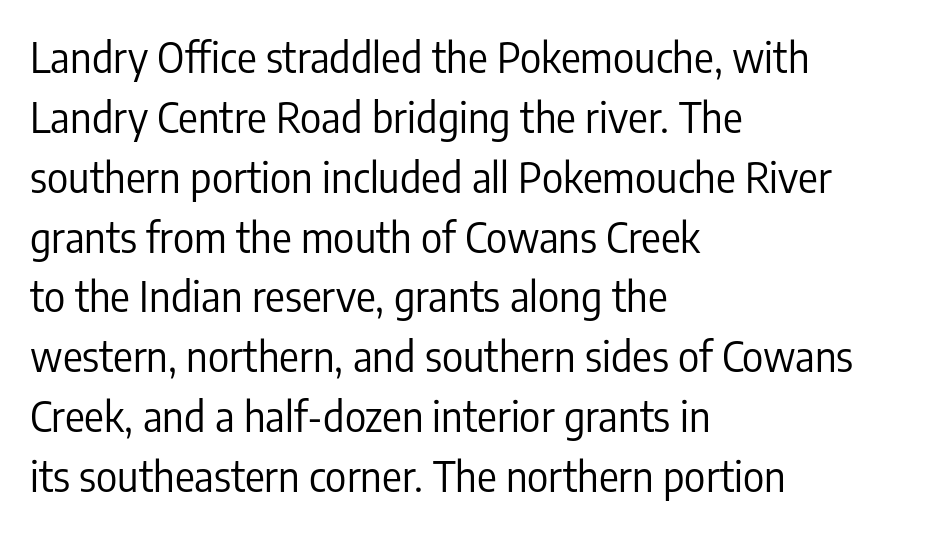
{"serif": "no", "italic": "no", "bold": "no", "weight": "regular", "width": "condensed", "stroke_contrast": "low", "x_height": "medium", "monospaced": "no", "underline": "no", "align": "left", "line_spacing": "normal", "line_spacing_ratio": 1.46, "letter_spacing": "normal", "letter_spacing_em": 0.0, "glyph_px": 41}
